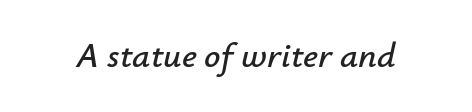
Observe the ordinary spacing: letters are neighbours, not strangers. Compared with ordinary roman type, these characters are visibly tilted. Plain, unruled lines of type. Note the varied advance widths — an 'i' is clearly narrower than an 'm'.
